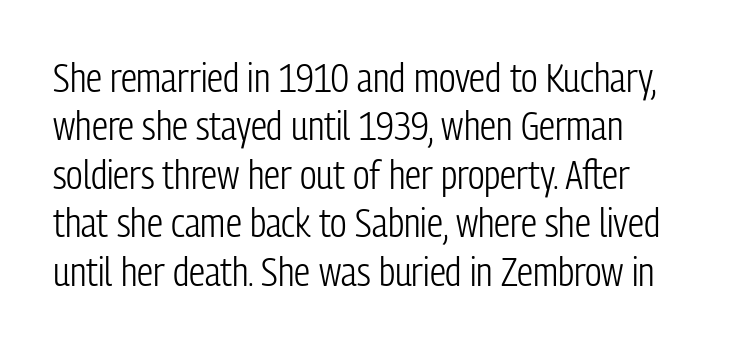
{"serif": "no", "italic": "no", "bold": "no", "weight": "light", "width": "condensed", "stroke_contrast": "low", "x_height": "medium", "monospaced": "no", "underline": "no", "line_spacing_ratio": 1.21, "letter_spacing": "normal", "letter_spacing_em": 0.0, "glyph_px": 40}
